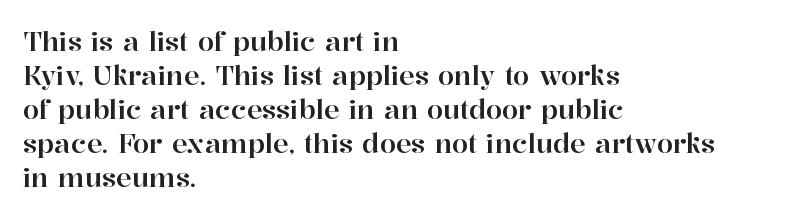
The image shows 26 px text type, upright; set left-aligned, normal line spacing (1.31x), normal letter spacing, not underlined.
